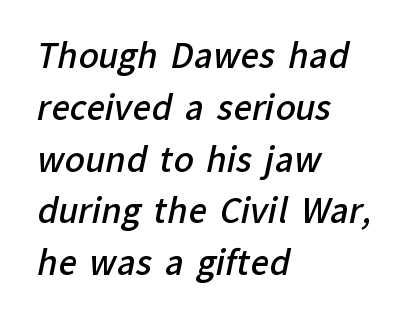
{"serif": "no", "bold": "semi", "weight": "semibold", "width": "normal", "stroke_contrast": "low", "x_height": "medium", "monospaced": "no", "underline": "no", "align": "left", "line_spacing": "normal", "line_spacing_ratio": 1.57, "letter_spacing": "normal", "letter_spacing_em": 0.0, "glyph_px": 33}
